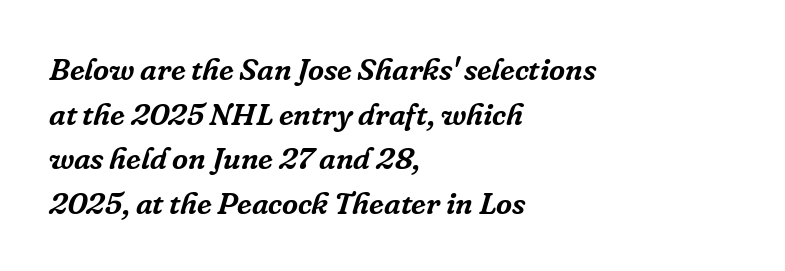
The designer left line spacing at the default. This rendering uses left alignment, leaving the right contour irregular. Is this a sans? No — the strokes have serifs. The line texture is even and compact thanks to regular tracking.
